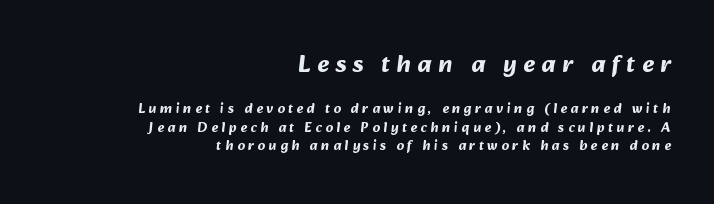
{"bold": "yes", "underline": "no", "align": "right", "line_spacing": "normal", "line_spacing_ratio": 1.33, "letter_spacing": "wide", "letter_spacing_em": 0.26, "larger_block": "first", "size_ratio": 1.79, "glyph_px": 25}
